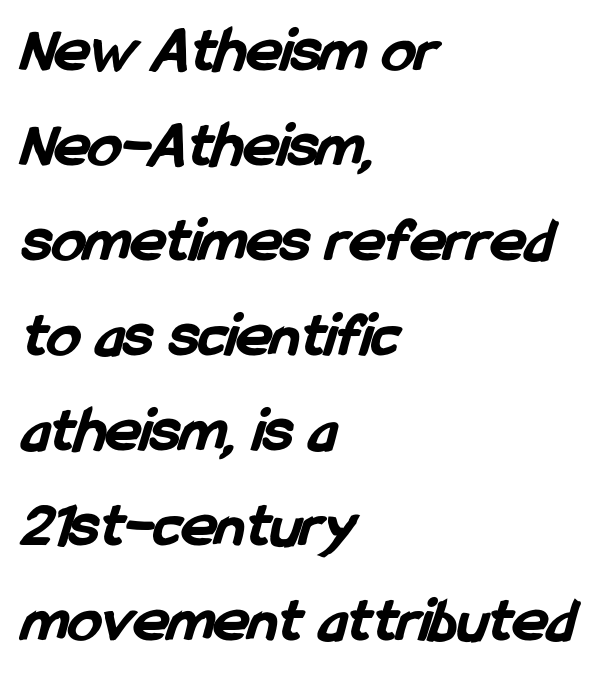
Q: Is the text bold? A: Yes.
Q: Is the typeface a serif or a sans-serif typeface? A: Sans-serif.
Q: Is the text underlined? A: No.
Q: How is the paragraph aligned? A: Left-aligned.
Q: Is the spacing between letters normal or unusually wide? A: Normal.
Q: Is the spacing between lines tight, normal or loose? A: Normal.
Q: Width (condensed, normal, or wide)? A: Condensed.
Q: Stroke contrast? A: Low.
Q: x-height? A: Medium.
Q: Monospaced? A: No.
